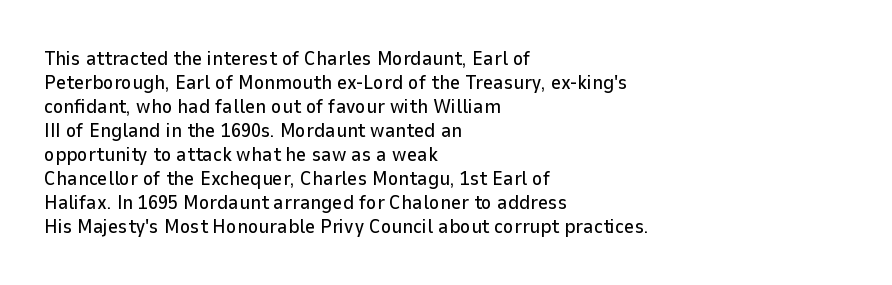
Does the lettering tilt? It doesn't — this is upright. The lines are quadded left. Unmarked baselines from the first word to the last. Characters follow at the spacing the type designer built in.
